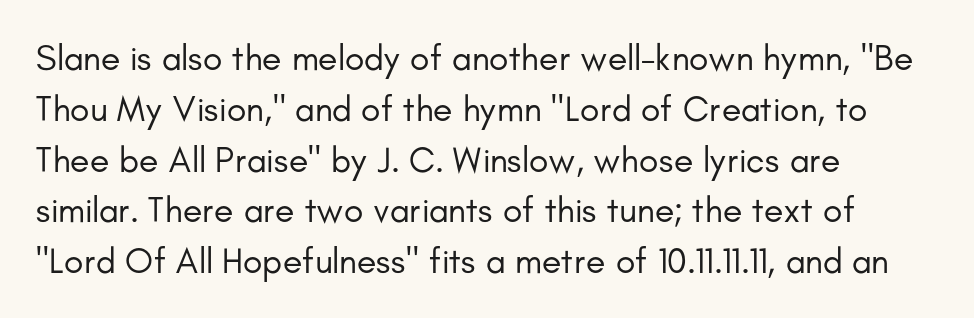
The image shows 36 px regular-weight sans-serif type, upright; set left-aligned, normal line spacing (1.41x), normal letter spacing, not underlined; low stroke contrast and a small x-height.
